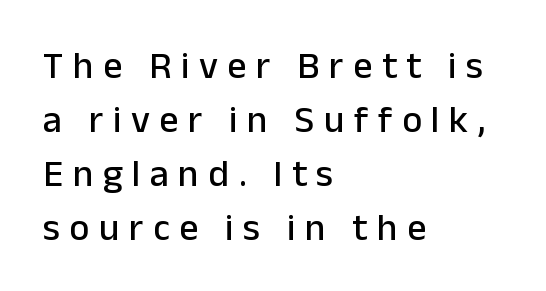
The image shows 38 px sans-serif type, upright; set left-aligned, normal line spacing (1.42x), unusually wide letter spacing (+0.25 em), not underlined; low stroke contrast and a medium x-height.
